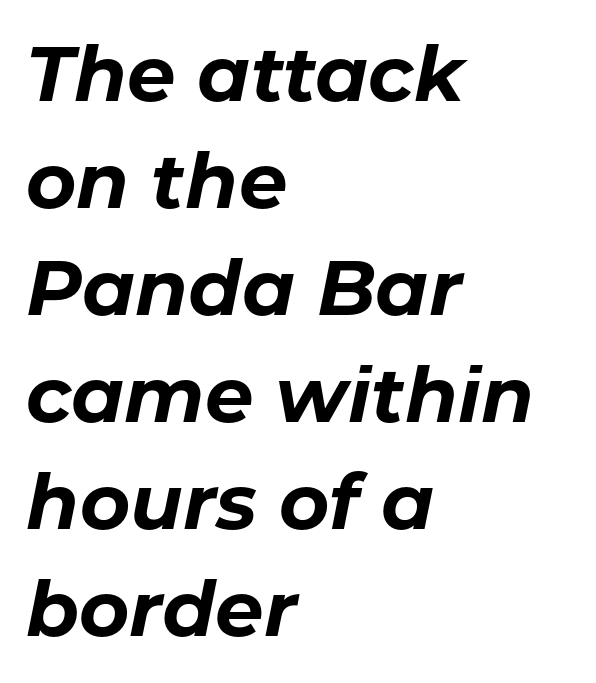
The image shows 77 px bold type, italic (leaning right); set left-aligned, normal line spacing (1.39x), normal letter spacing, not underlined; low stroke contrast and a medium x-height.
